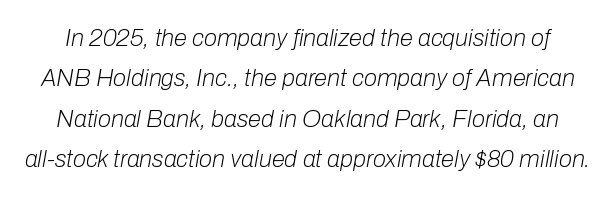
Type without underlining. Standard letterfit; no display-style spreading of the glyphs. Baseline-to-baseline distance is the conventional proportion of letter height. These lines were composed using italics. Weight: in the light-to-regular range.
